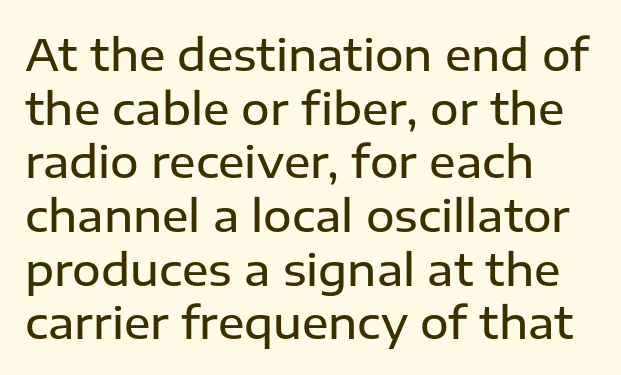
The image shows 44 px semibold sans-serif type, upright; set left-aligned, line spacing 1.22x, normal letter spacing, not underlined; low stroke contrast and a medium x-height.
